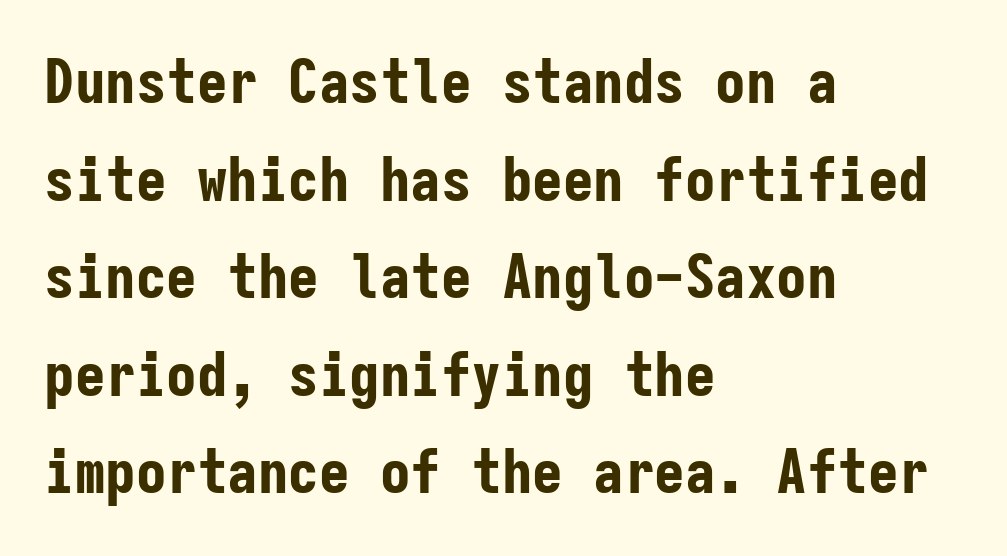
{"serif": "no", "italic": "no", "bold": "yes", "weight": "bold", "width": "condensed", "stroke_contrast": "low", "x_height": "medium", "monospaced": "yes", "underline": "no", "align": "left", "line_spacing": "normal", "line_spacing_ratio": 1.6, "letter_spacing": "normal", "letter_spacing_em": 0.0, "glyph_px": 61}
